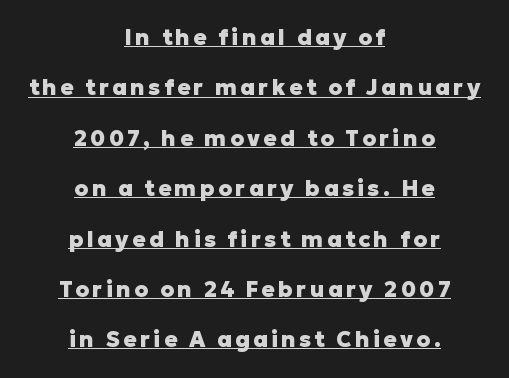
The image shows 22 px bold type, upright; set centered, loose line spacing (2.29x), underlined.
